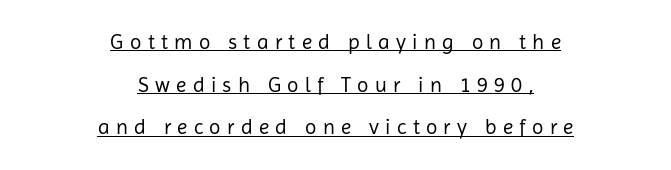
The image shows 21 px text type, upright; set centered, loose line spacing (2.03x), unusually wide letter spacing (+0.3 em), underlined.
